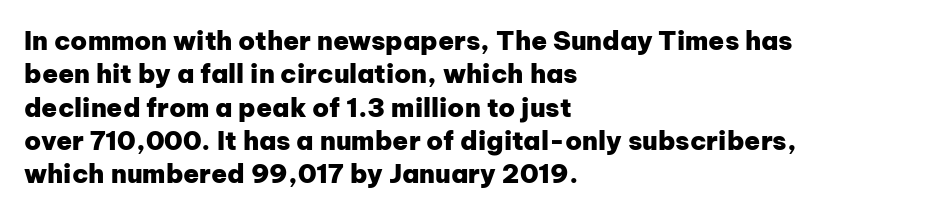
Q: Is the text bold? A: Yes.
Q: Is the text italic (slanted)? A: No, it is upright.
Q: Is the text underlined? A: No.
Q: How is the paragraph aligned? A: Left-aligned.
Q: Is the spacing between letters normal or unusually wide? A: Normal.
Q: Is the spacing between lines tight, normal or loose? A: Normal.
